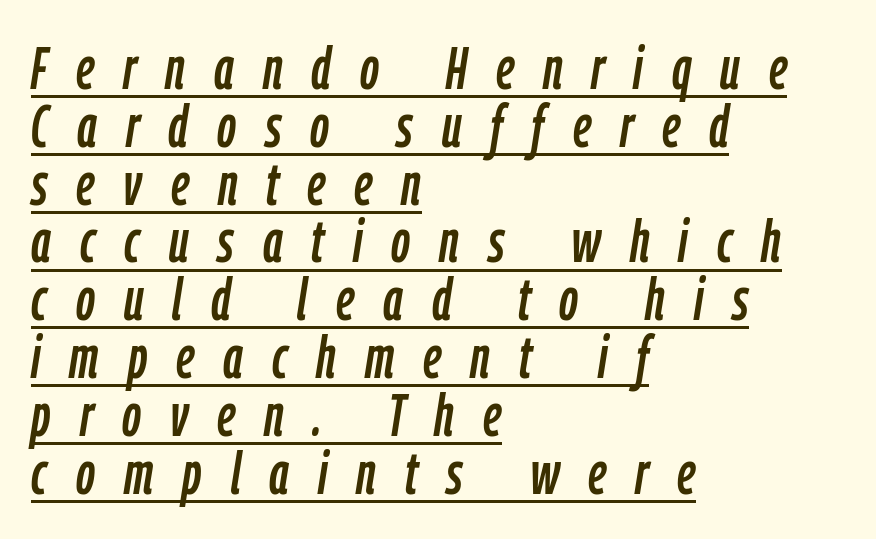
Q: Is the text italic (slanted)? A: Yes, it leans right by about 9 degrees.
Q: Is the text underlined? A: Yes.
Q: How is the paragraph aligned? A: Left-aligned.
Q: Is the spacing between letters normal or unusually wide? A: Unusually wide.
Q: Is the spacing between lines tight, normal or loose? A: Tight.
Q: Width (condensed, normal, or wide)? A: Condensed.
Q: Stroke contrast? A: Low.
Q: x-height? A: Medium.
Q: Monospaced? A: No.
